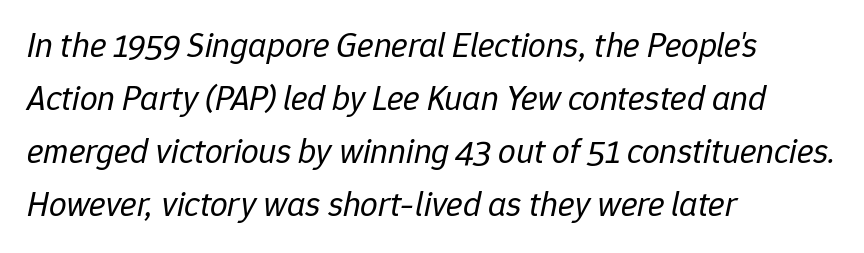
Glance below the letters and you will spot only blank space. What stands out about the letter spacing? Nothing — it is the standard amount. Each letter keeps its own natural width here, so spacing adapts to shape. Vertical spacing — default. Line beginnings align vertically; line endings do not. This sample uses an oblique cut, with every glyph tilted off the vertical.
